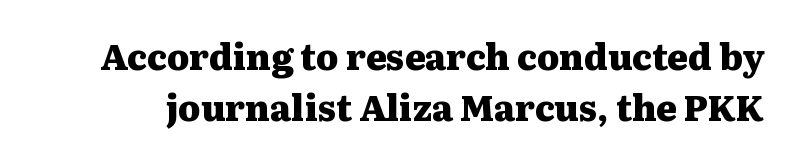
The image shows 35 px heavy, wide serif type, upright; set normal line spacing (1.45x), normal letter spacing, not underlined; medium stroke contrast and a medium x-height.
